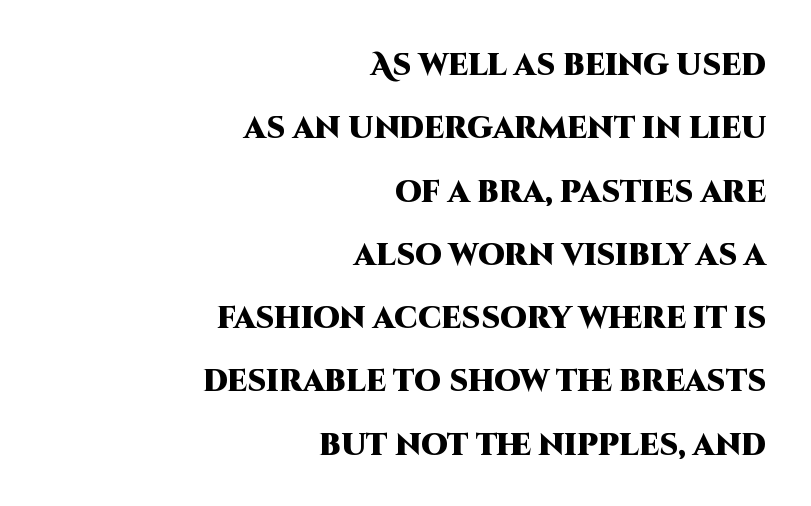
{"serif": "no", "italic": "no", "bold": "yes", "weight": "heavy", "width": "normal", "stroke_contrast": "high", "x_height": "large", "monospaced": "no", "underline": "no", "align": "right", "line_spacing": "loose", "line_spacing_ratio": 2.11, "letter_spacing": "normal", "letter_spacing_em": 0.0, "glyph_px": 30}
